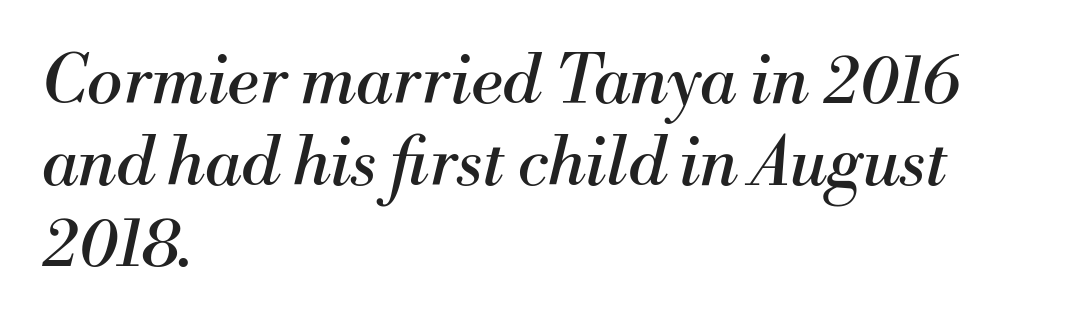
Compared with ordinary roman type, these characters are visibly tilted. Looks like regular typesetting: each glyph gets only the width it needs. This rendering leaves character spacing at its baseline value. Caption: face not bold, strokes unweighted. Only glyphs here, with clear space below each row. The passage is arranged the way most books set body copy — flush left.
